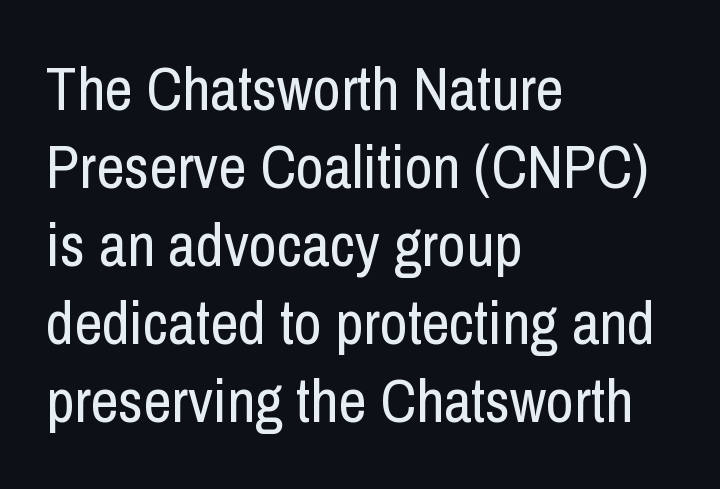
Q: Is the text bold? A: No.
Q: Is the text italic (slanted)? A: No, it is upright.
Q: Is the typeface a serif or a sans-serif typeface? A: Sans-serif.
Q: Is the text underlined? A: No.
Q: How is the paragraph aligned? A: Left-aligned.
Q: Is the spacing between letters normal or unusually wide? A: Normal.
Q: Is the spacing between lines tight, normal or loose? A: Normal.
Q: Width (condensed, normal, or wide)? A: Condensed.
Q: Stroke contrast? A: Low.
Q: x-height? A: Medium.
Q: Monospaced? A: No.
